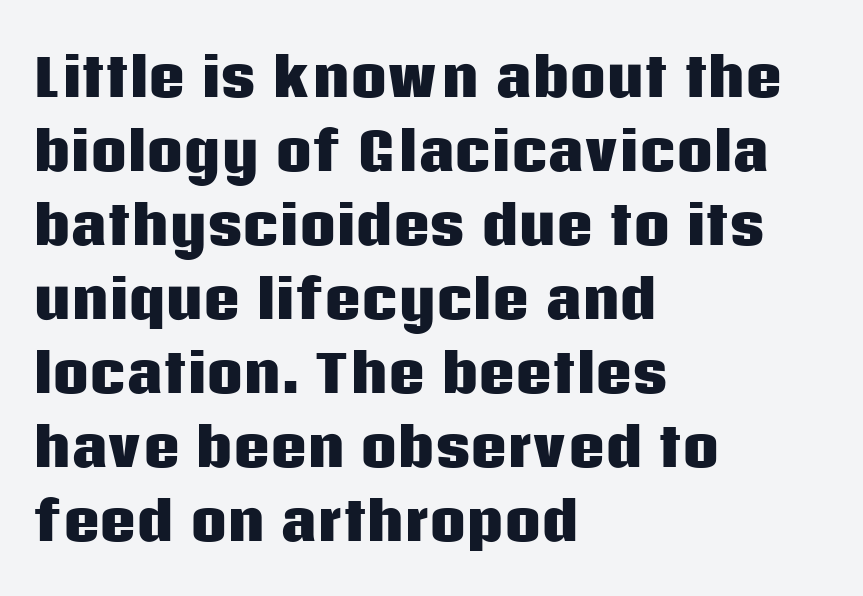
{"serif": "no", "italic": "no", "bold": "yes", "weight": "heavy", "width": "normal", "stroke_contrast": "low", "x_height": "large", "monospaced": "no", "underline": "no", "align": "left", "line_spacing": "normal", "line_spacing_ratio": 1.45, "letter_spacing": "normal", "letter_spacing_em": 0.0, "glyph_px": 51}
